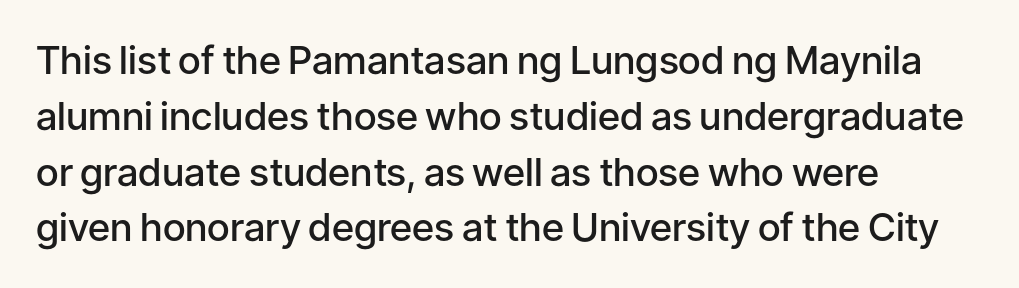
{"serif": "no", "italic": "no", "bold": "semi", "weight": "semibold", "width": "normal", "stroke_contrast": "low", "x_height": "medium", "monospaced": "no", "underline": "no", "align": "left", "line_spacing": "normal", "line_spacing_ratio": 1.43, "letter_spacing": "normal", "letter_spacing_em": 0.0, "glyph_px": 39}
